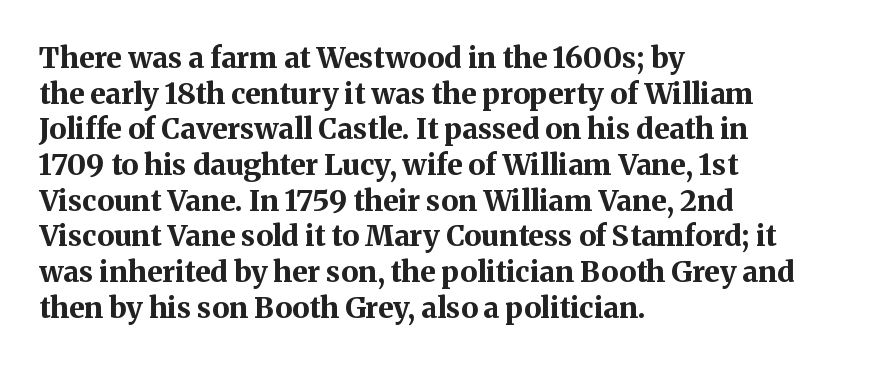
The lettering stays uniformly vertical, giving the passage a roman look. Summary of weight: heavy, a full bold. A serif font was chosen for this passage. Descenders hang freely into open space. Nothing unusual about the tracking: characters are spaced as the font intends. The face used here is proportionally spaced, like ordinary book or web type.
